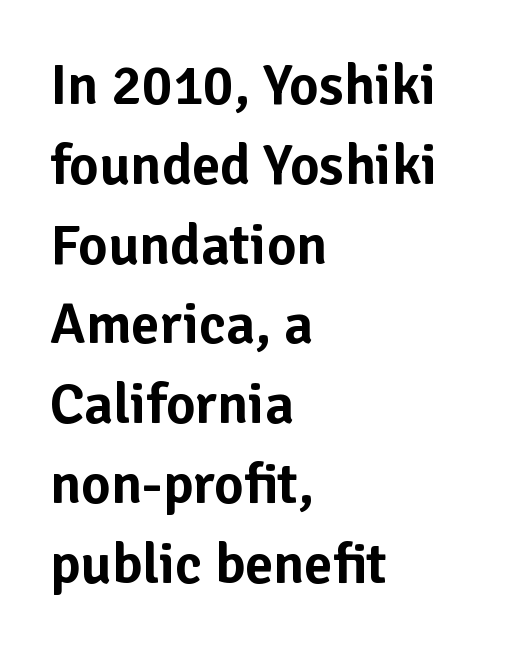
{"serif": "no", "italic": "no", "width": "normal", "stroke_contrast": "low", "x_height": "medium", "monospaced": "no", "underline": "no", "align": "left", "line_spacing": "normal", "line_spacing_ratio": 1.4, "letter_spacing": "normal", "letter_spacing_em": 0.0, "glyph_px": 57}
